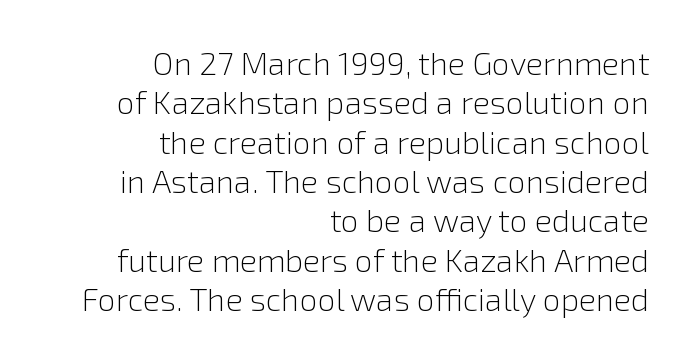
{"serif": "no", "italic": "no", "bold": "no", "weight": "light", "width": "normal", "x_height": "medium", "monospaced": "no", "underline": "no", "align": "right", "line_spacing_ratio": 1.23, "letter_spacing": "normal", "letter_spacing_em": 0.0, "glyph_px": 32}
